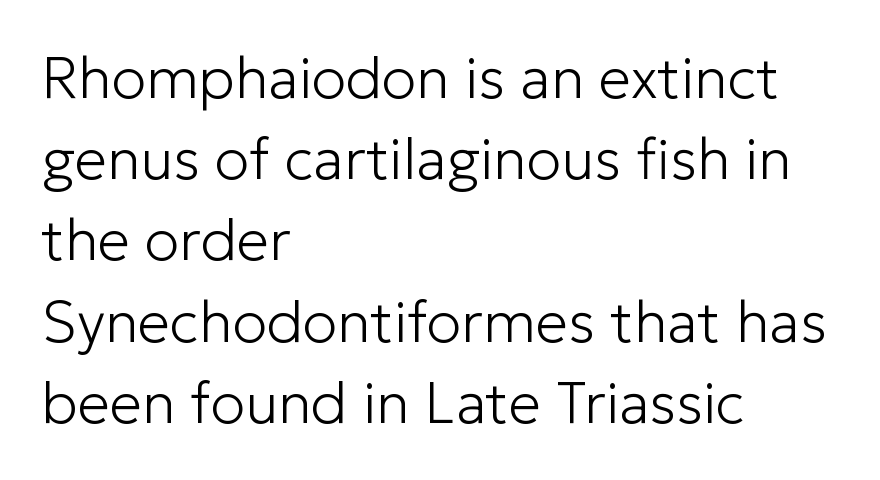
The image shows 58 px light sans-serif type, upright; set left-aligned, normal line spacing (1.4x), normal letter spacing, not underlined; low stroke contrast and a medium x-height.
